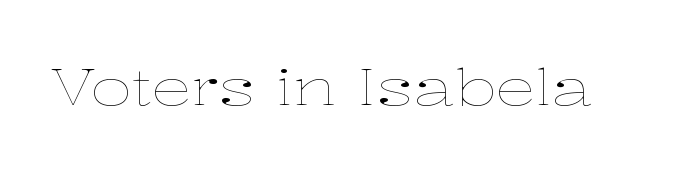
Vertical strokes here are truly vertical. Do the characters align in a grid? No, the font is proportional. Caption: standard tracking, unaltered. Caption: face not bold, strokes unweighted. Only glyphs here, with clear space below each row.
